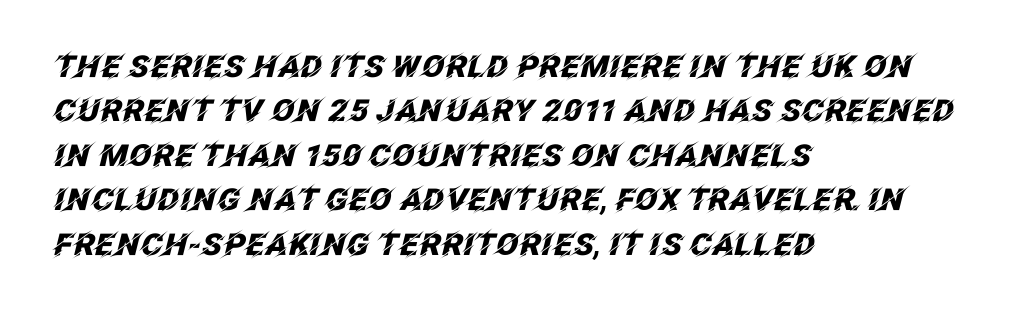
The image shows 30 px heavy type, italic (leaning right); set left-aligned, normal line spacing (1.48x), normal letter spacing, not underlined; low stroke contrast and a large x-height.
